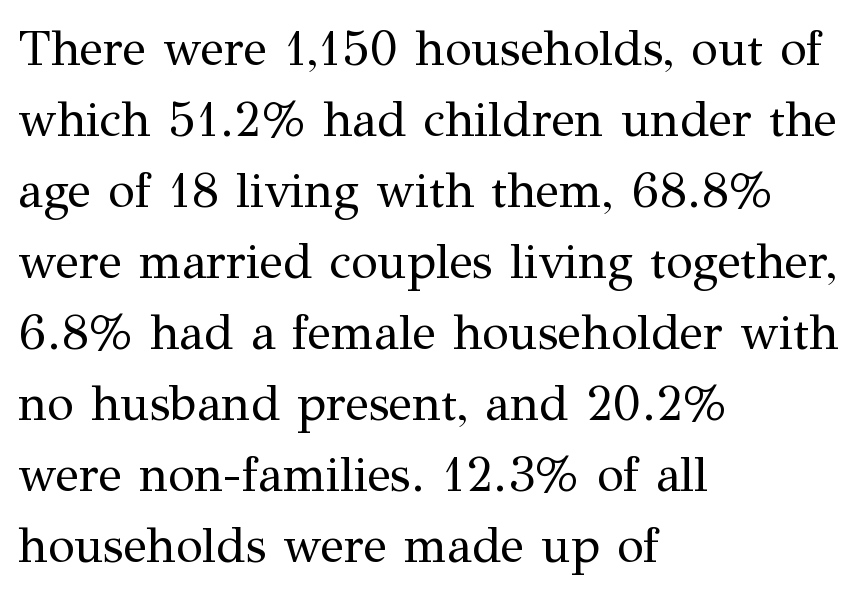
{"serif": "yes", "italic": "no", "bold": "no", "weight": "regular", "width": "normal", "stroke_contrast": "medium", "x_height": "medium", "monospaced": "no", "underline": "no", "align": "left", "line_spacing": "normal", "line_spacing_ratio": 1.45, "letter_spacing": "normal", "letter_spacing_em": 0.0, "glyph_px": 49}
